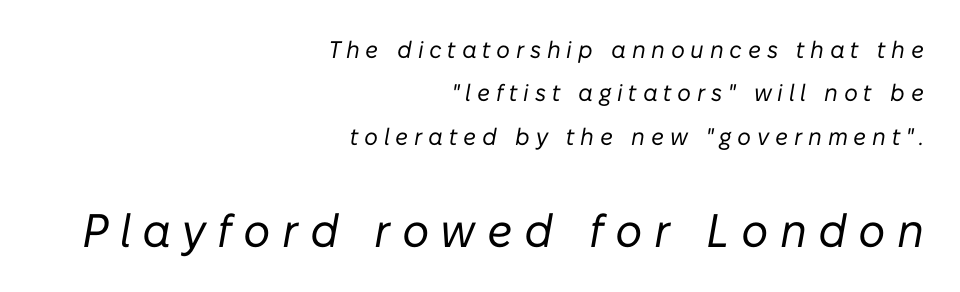
Q: Is the text bold? A: No.
Q: Is the text italic (slanted)? A: Yes, it leans right by about 10 degrees.
Q: Is the text underlined? A: No.
Q: How is the paragraph aligned? A: Right-aligned.
Q: Is the spacing between letters normal or unusually wide? A: Unusually wide.
Q: Which block of text is set in a larger size, the first (top) or the second (bottom)? A: The second (bottom) one.
Q: Width (condensed, normal, or wide)? A: Normal.
Q: Stroke contrast? A: Low.
Q: x-height? A: Medium.
Q: Monospaced? A: No.
